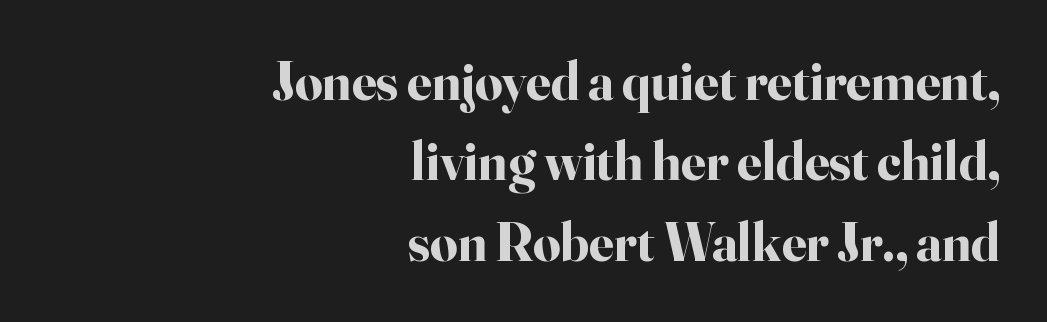
The image shows 54 px bold serif type, upright; set right-aligned, normal line spacing (1.49x), normal letter spacing, not underlined; high stroke contrast and a small x-height.
